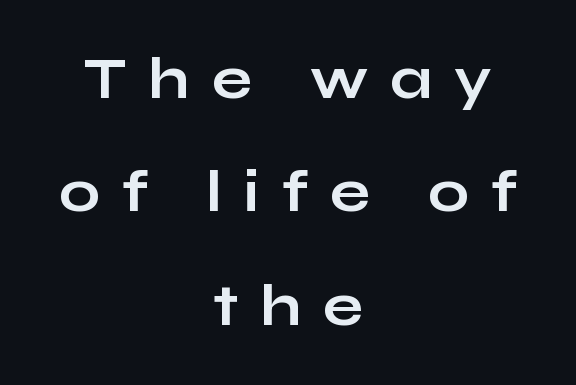
Each letter keeps its own natural width here, so spacing adapts to shape. Each new line begins a long way beneath the previous one. Are there feet on the stems? There aren't — it's a sans. I'd describe the lettering as bold — thick and assertive. Does the copy run flush right? No — it is centered line by line. In terms of letterspacing, this is a distinctly airy, spread setting.
